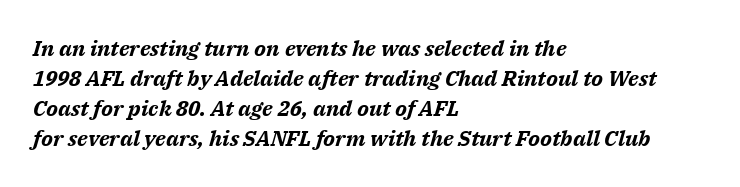
The horizontal fit of the characters is conventional and even. This rendering features lettering with no underline. If you drew a ruler down the left edge, every line would touch it. Summary of weight: heavy, a full bold. Posture: slanted. Notice how descenders clear the ascenders below comfortably — that's standard leading.
